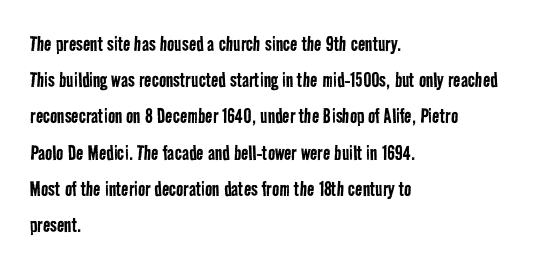
Q: Is the text bold? A: No.
Q: Is the text underlined? A: No.
Q: How is the paragraph aligned? A: Left-aligned.
Q: Is the spacing between letters normal or unusually wide? A: Normal.
Q: Is the spacing between lines tight, normal or loose? A: Normal.
